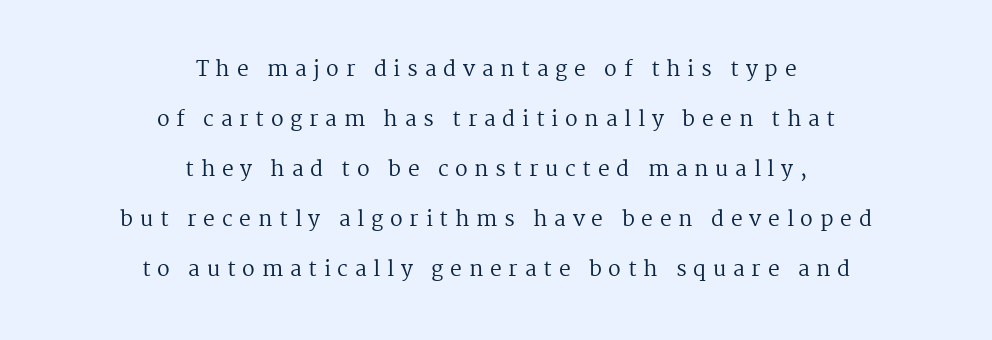
A centered setting, common on invitations and titles, is used for this passage. Each new line begins a long way beneath the previous one. Anything drawn beneath the words? Only blank space. The letters stand upright; this is a roman face. The face looks like a standard text weight, possibly lighter.
